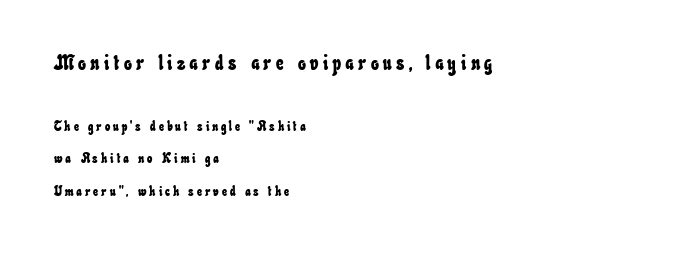
The image shows 21 px text type; set left-aligned, loose line spacing (2.33x), unusually wide letter spacing (+0.21 em), not underlined; the first (top) block is 1.5x larger.
